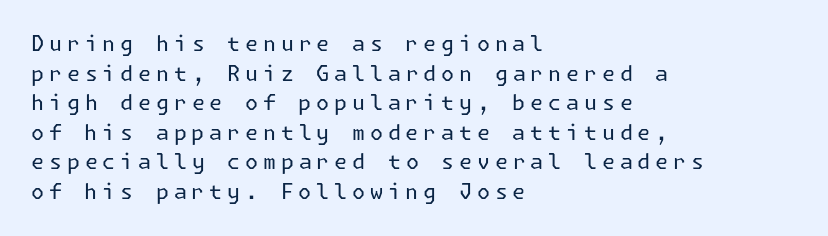
The image shows 21 px text type, upright; set left-aligned, normal line spacing (1.41x), unusually wide letter spacing (+0.23 em), not underlined.
